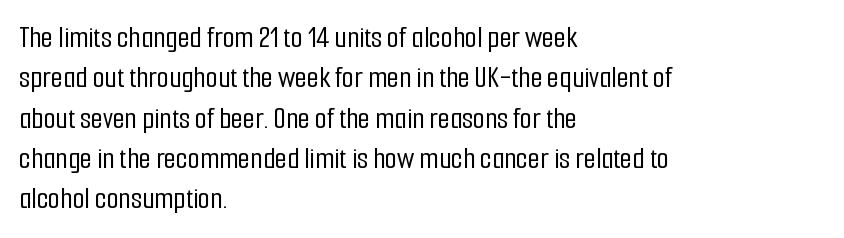
{"serif": "no", "italic": "no", "width": "condensed", "stroke_contrast": "low", "x_height": "medium", "monospaced": "no", "underline": "no", "align": "left", "line_spacing": "normal", "line_spacing_ratio": 1.3, "letter_spacing": "normal", "letter_spacing_em": 0.0, "glyph_px": 31}
